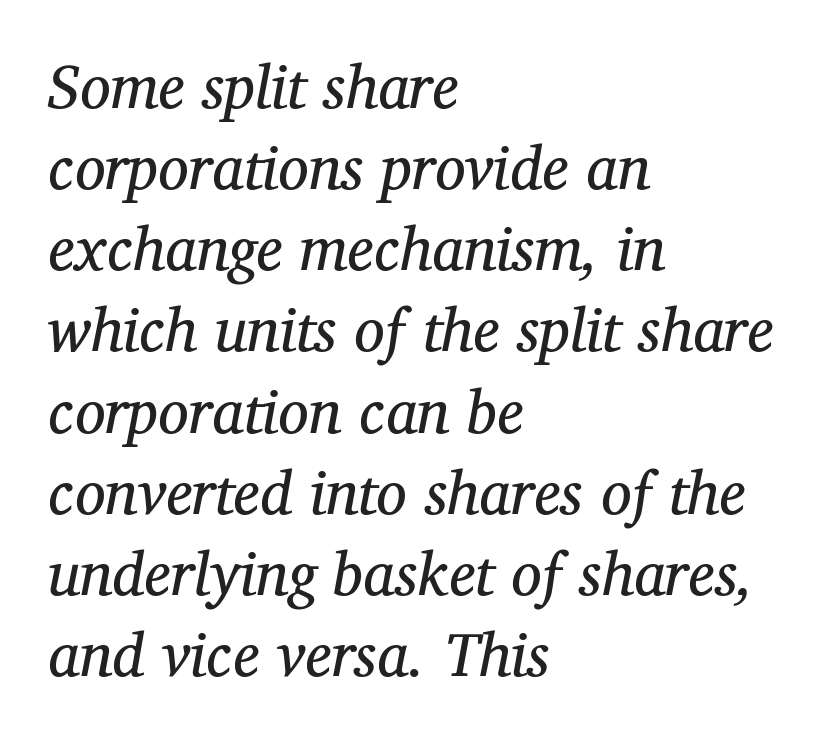
{"serif": "yes", "italic": "yes", "lean": "right", "slant_degrees": 12, "bold": "no", "weight": "regular", "width": "normal", "stroke_contrast": "medium", "x_height": "medium", "monospaced": "no", "underline": "no", "align": "left", "line_spacing": "normal", "line_spacing_ratio": 1.33, "letter_spacing": "normal", "letter_spacing_em": 0.0, "glyph_px": 61}
